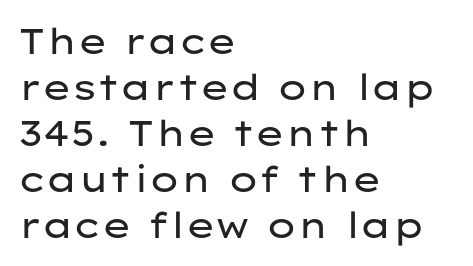
The image shows 36 px regular-weight, wide sans-serif type, upright; set left-aligned, normal line spacing (1.28x), normal letter spacing, not underlined; low stroke contrast and a medium x-height.
